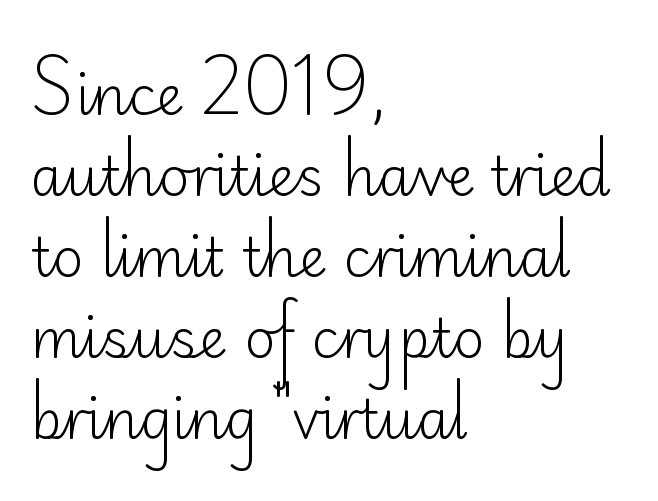
{"serif": "no", "italic": "no", "bold": "no", "weight": "light", "width": "normal", "stroke_contrast": "low", "x_height": "small", "monospaced": "no", "underline": "no", "align": "left", "line_spacing": "normal", "line_spacing_ratio": 1.5, "letter_spacing": "normal", "letter_spacing_em": 0.0, "glyph_px": 54}
